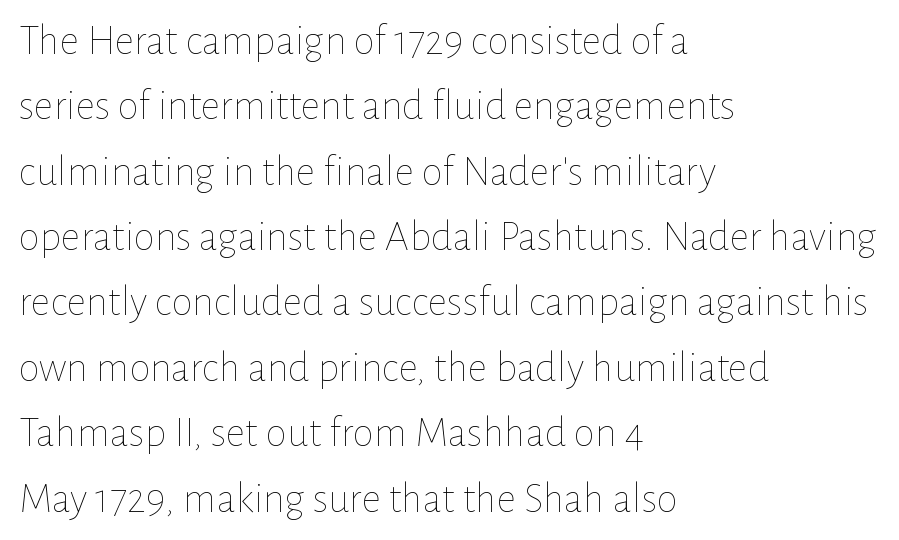
Descenders are the only things crossing below the line. The strokes carry an ordinary text weight at most. Look at the tracking — it's just the regular setting, nothing added. Teacher's note: observe the even left margin — that is flush-left alignment. This sample keeps an unexceptional amount of space between lines. Rendered with straight, roman letterforms.
